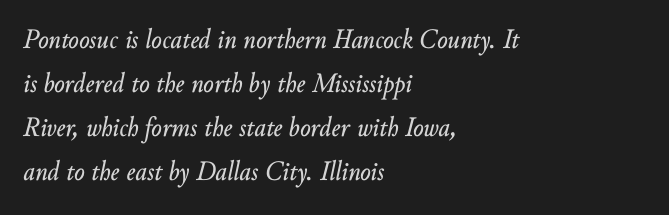
These lines keep a tight, regular rhythm from letter to letter. A typesetter would call this leading conventional body-copy spacing. An italicized treatment has been applied to the whole sample. A student would call this left alignment; a typographer would say flush left, rag right. Plain, unruled lines of type.
